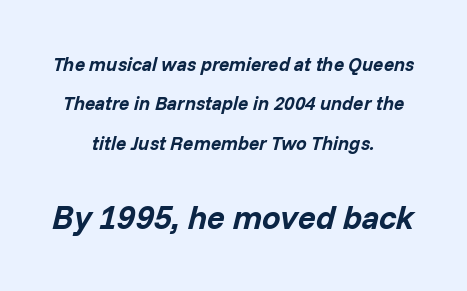
The image shows 33 px bold type, italic (leaning right); set centered, loose line spacing (2.07x), normal letter spacing, not underlined; the second (bottom) block is 1.74x larger; low stroke contrast and a medium x-height.
